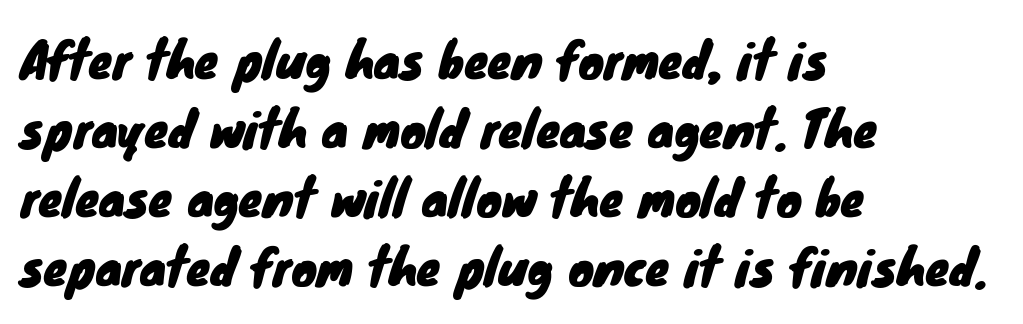
The image shows 48 px sans-serif type; set left-aligned, normal line spacing (1.44x), normal letter spacing, not underlined; low stroke contrast and a small x-height.
